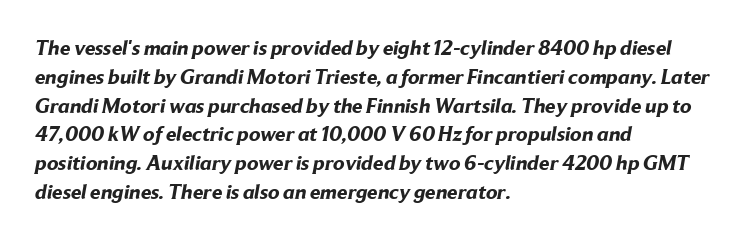
{"bold": "yes", "underline": "no", "align": "left", "line_spacing": "normal", "line_spacing_ratio": 1.37, "letter_spacing": "normal", "letter_spacing_em": 0.0, "glyph_px": 21}
